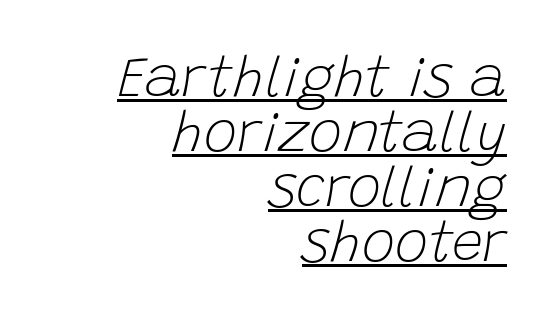
The image shows 56 px light type, italic (leaning right); set right-aligned, tight line spacing (0.98x), normal letter spacing, underlined; low stroke contrast and a large x-height.
